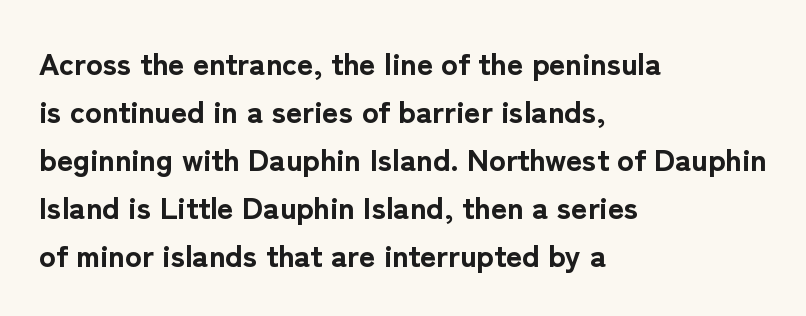
Is this a sans? Yes — the strokes have no serifs. The face used here is proportionally spaced, like ordinary book or web type. On the weight axis this lands at bold, roughly 700. The rendering anchors every line to the left-hand side. Words float on clear page, feet unadorned. Students, observe: this is what conventionally led text looks like.
